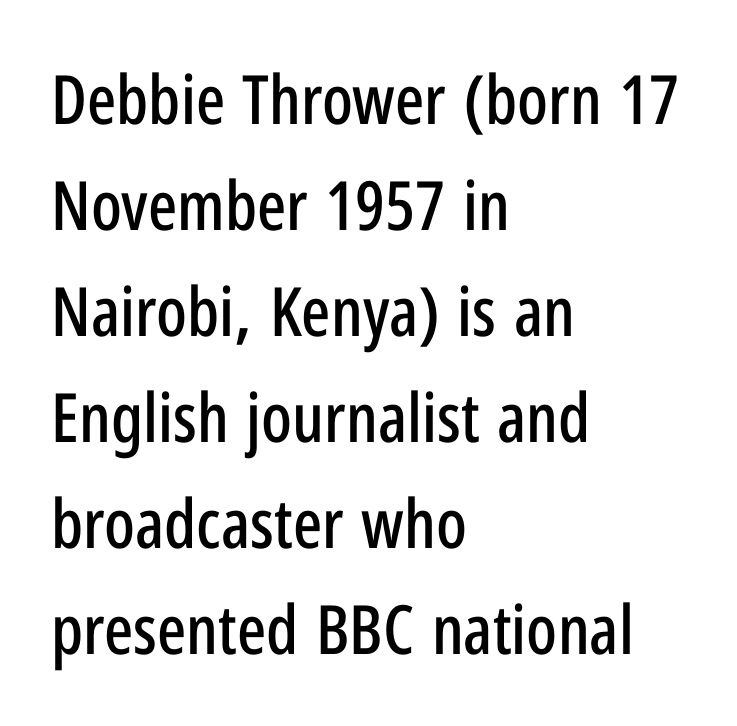
This sample uses an upright cut, with every glyph sitting square on the baseline. A sans-serif font was chosen for this passage. Nobody touched the tracking dial on this one. Evenly set lines give the paragraph a standard silhouette.
